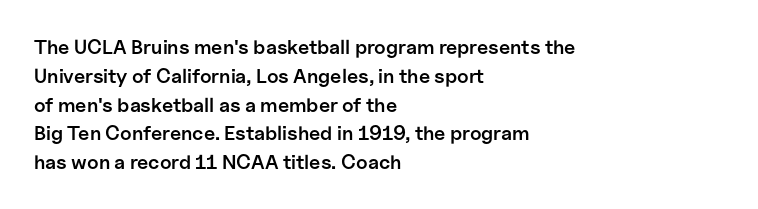
Q: Is the text bold? A: Semi-bold.
Q: Is the text italic (slanted)? A: No, it is upright.
Q: Is the text underlined? A: No.
Q: How is the paragraph aligned? A: Left-aligned.
Q: Is the spacing between letters normal or unusually wide? A: Normal.
Q: Is the spacing between lines tight, normal or loose? A: Normal.
